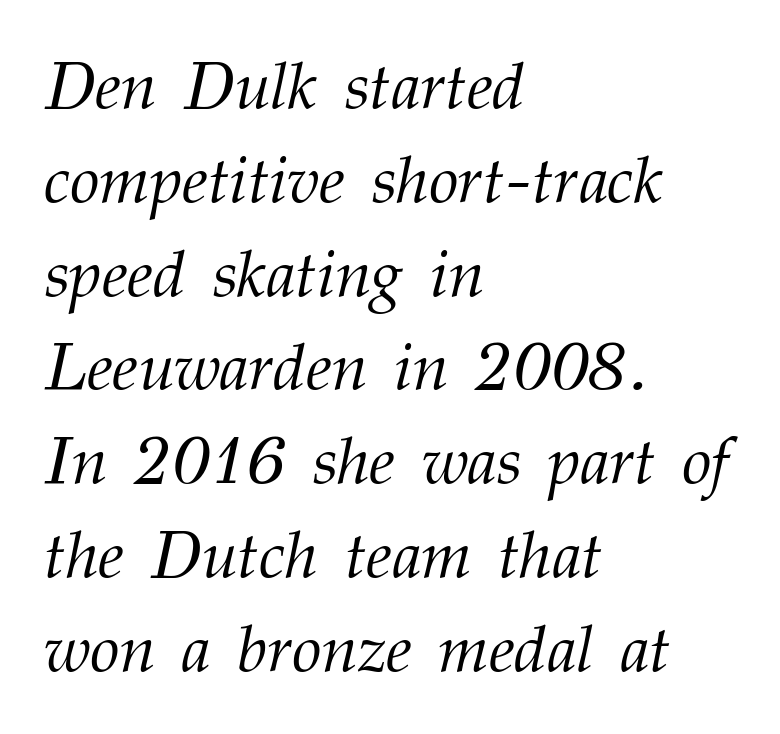
{"serif": "yes", "italic": "yes", "lean": "right", "slant_degrees": 12, "bold": "no", "weight": "light", "width": "normal", "stroke_contrast": "medium", "x_height": "medium", "monospaced": "no", "underline": "no", "align": "left", "line_spacing": "normal", "line_spacing_ratio": 1.4, "letter_spacing": "normal", "letter_spacing_em": 0.0, "glyph_px": 67}
